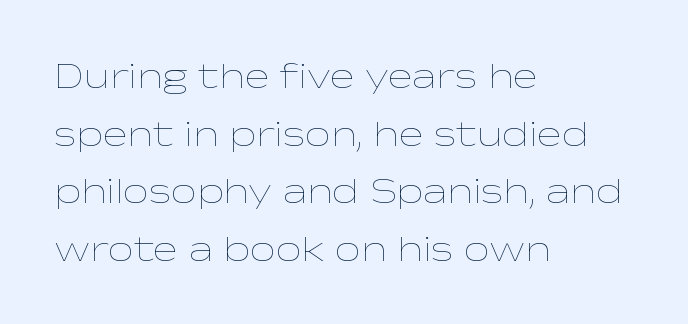
{"italic": "no", "bold": "no", "weight": "thin", "width": "wide", "stroke_contrast": "low", "x_height": "medium", "monospaced": "no", "underline": "no", "align": "left", "line_spacing": "normal", "line_spacing_ratio": 1.56, "letter_spacing": "normal", "letter_spacing_em": 0.0, "glyph_px": 37}
